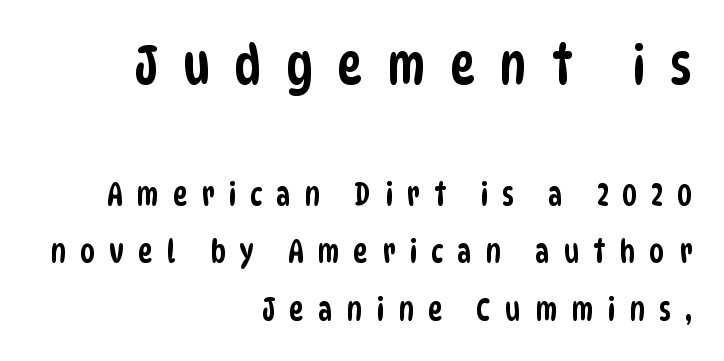
Q: Is the typeface a serif or a sans-serif typeface? A: Sans-serif.
Q: Is the text underlined? A: No.
Q: How is the paragraph aligned? A: Right-aligned.
Q: Is the spacing between letters normal or unusually wide? A: Unusually wide.
Q: Which block of text is set in a larger size, the first (top) or the second (bottom)? A: The first (top) one.
Q: Width (condensed, normal, or wide)? A: Condensed.
Q: Stroke contrast? A: Low.
Q: x-height? A: Large.
Q: Monospaced? A: No.
